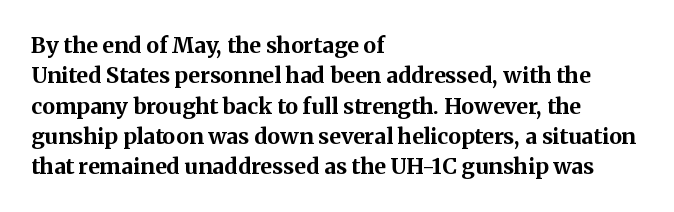
Q: Is the text bold? A: Yes.
Q: Is the text italic (slanted)? A: No, it is upright.
Q: Is the text underlined? A: No.
Q: How is the paragraph aligned? A: Left-aligned.
Q: Is the spacing between letters normal or unusually wide? A: Normal.
Q: Is the spacing between lines tight, normal or loose? A: Normal.
